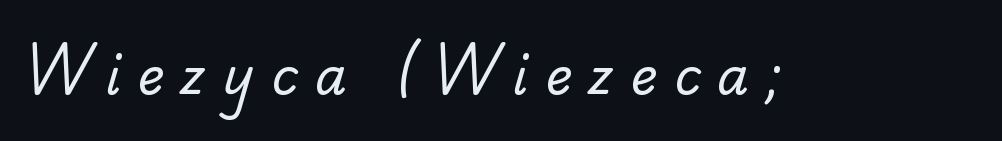
Q: Is the text bold? A: No.
Q: Is the typeface a serif or a sans-serif typeface? A: Serif.
Q: Is the text underlined? A: No.
Q: Is the spacing between letters normal or unusually wide? A: Unusually wide.
Q: Width (condensed, normal, or wide)? A: Normal.
Q: Stroke contrast? A: Low.
Q: x-height? A: Small.
Q: Monospaced? A: No.
